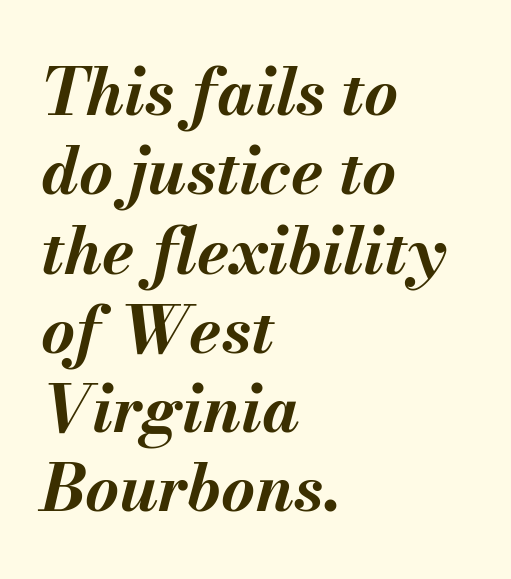
The image shows 65 px bold type, italic (leaning right); set left-aligned, line spacing 1.22x, normal letter spacing, not underlined; medium stroke contrast and a small x-height.
